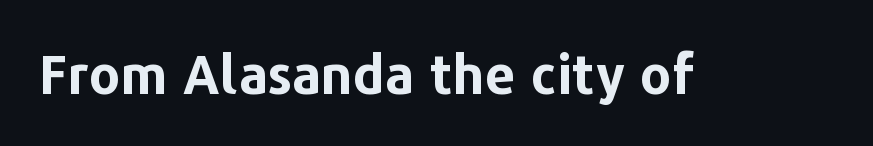
Stroke terminals: plain, sans-serif. Designer's note — italics off, roman on. Each letter keeps its own natural width here, so spacing adapts to shape. No word sits above an underline.
